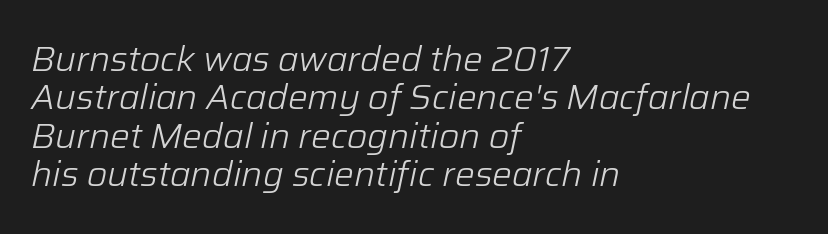
{"italic": "yes", "lean": "right", "slant_degrees": 12, "bold": "no", "weight": "light", "width": "normal", "stroke_contrast": "low", "x_height": "medium", "monospaced": "no", "underline": "no", "align": "left", "line_spacing": "tight", "line_spacing_ratio": 1.1, "letter_spacing": "normal", "letter_spacing_em": 0.0, "glyph_px": 35}
